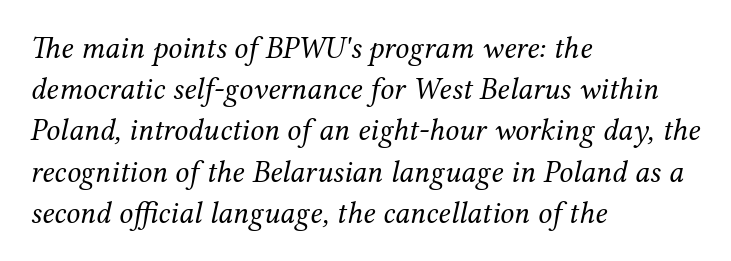
The horizontal fit of the characters is conventional and even. Does the copy run flush right? No — it runs flush left. To sum up the face: it has serifs. Vertically, the passage feels balanced, rows spaced as you'd expect. Counters stay open thanks to moderate or lighter strokes.
